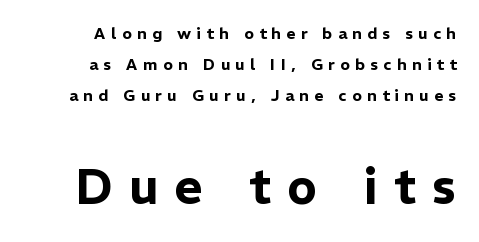
The image shows 49 px sans-serif type, upright; set right-aligned, loose line spacing (1.94x), unusually wide letter spacing (+0.33 em), not underlined; the second (bottom) block is 3.06x larger; low stroke contrast and a medium x-height.
